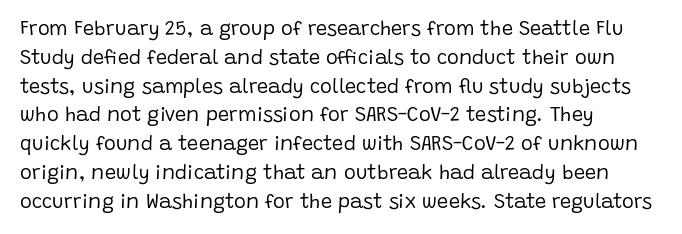
{"italic": "no", "bold": "no", "underline": "no", "align": "left", "line_spacing": "normal", "line_spacing_ratio": 1.44, "letter_spacing": "normal", "letter_spacing_em": 0.0, "glyph_px": 20}
